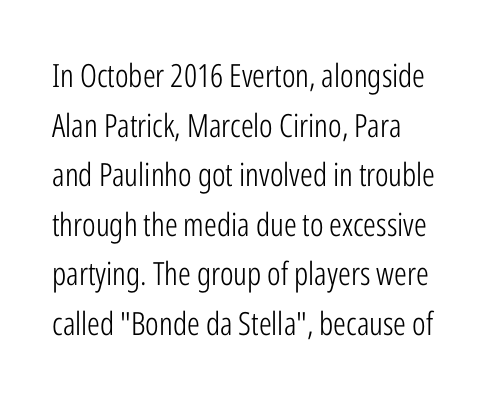
The image shows 32 px light, condensed sans-serif type, upright; set left-aligned, normal line spacing (1.55x), normal letter spacing, not underlined; low stroke contrast and a medium x-height.
